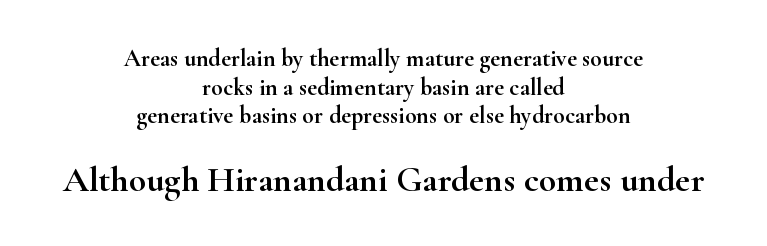
Q: Is the text italic (slanted)? A: No, it is upright.
Q: Is the typeface a serif or a sans-serif typeface? A: Serif.
Q: Is the text underlined? A: No.
Q: How is the paragraph aligned? A: Centered.
Q: Is the spacing between letters normal or unusually wide? A: Normal.
Q: Which block of text is set in a larger size, the first (top) or the second (bottom)? A: The second (bottom) one.
Q: Width (condensed, normal, or wide)? A: Wide.
Q: Stroke contrast? A: High.
Q: x-height? A: Small.
Q: Monospaced? A: No.
